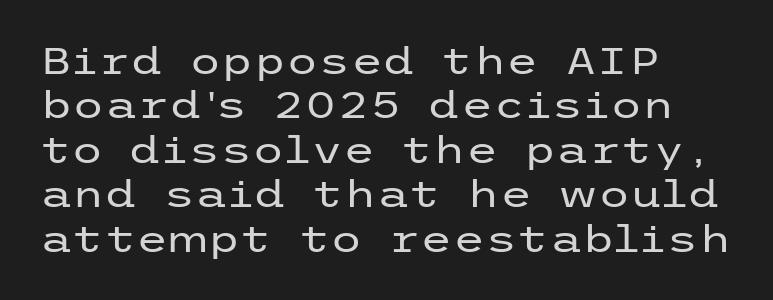
{"serif": "no", "italic": "no", "bold": "no", "weight": "regular", "width": "wide", "stroke_contrast": "low", "x_height": "medium", "underline": "no", "align": "left", "line_spacing_ratio": 1.2, "letter_spacing": "normal", "letter_spacing_em": 0.0, "glyph_px": 37}
